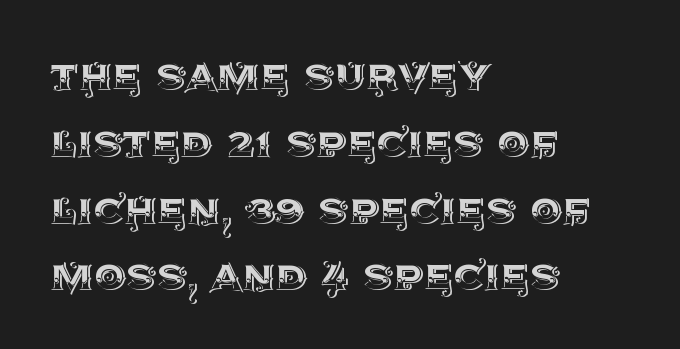
The image shows 51 px text type, upright; set left-aligned, normal line spacing (1.31x), normal letter spacing, not underlined; a large x-height.
